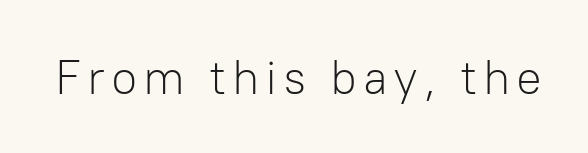
{"serif": "no", "italic": "no", "bold": "no", "weight": "light", "width": "normal", "stroke_contrast": "low", "x_height": "medium", "monospaced": "no", "underline": "no", "glyph_px": 48}
